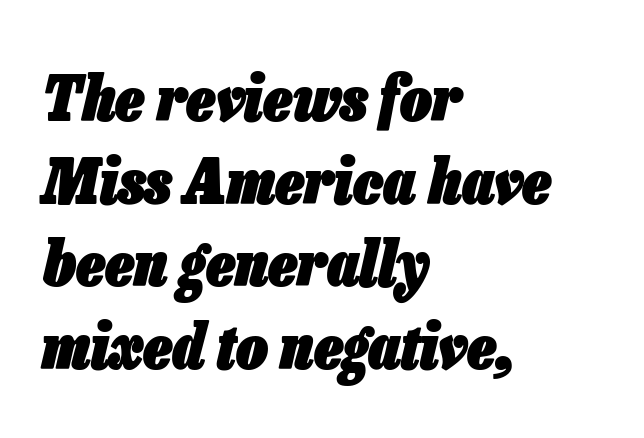
{"italic": "yes", "lean": "right", "slant_degrees": 13, "bold": "yes", "weight": "heavy", "width": "condensed", "stroke_contrast": "low", "x_height": "medium", "monospaced": "no", "underline": "no", "align": "left", "line_spacing": "normal", "line_spacing_ratio": 1.31, "letter_spacing": "normal", "letter_spacing_em": 0.0, "glyph_px": 63}
